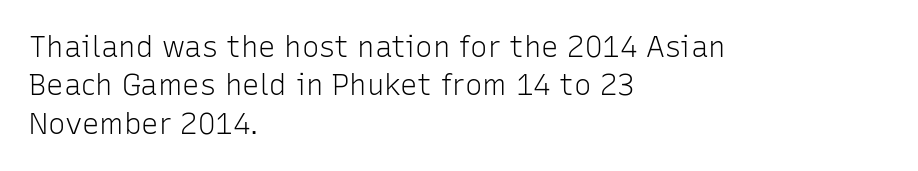
No extra tracking has been applied to these lines. Quick note: interline space is typical. Bare-footed words on every line. The passage shown is typed in a proportional face where columns would drift. A light-to-regular cut is what we see here.
